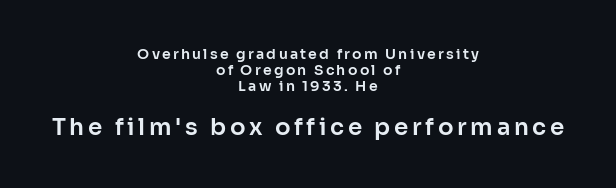
Every character sits straight up, as roman type does. These two chunks differ in scale, with the bottom chunk taking the larger measure. Just letters on the line, the space beneath them empty. Each line is balanced around a shared central axis.
